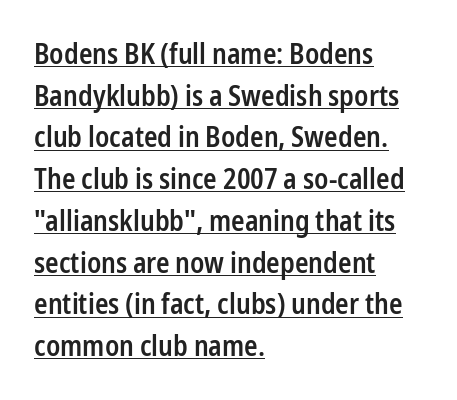
Q: Is the text bold? A: Semi-bold.
Q: Is the text italic (slanted)? A: No, it is upright.
Q: Is the typeface a serif or a sans-serif typeface? A: Sans-serif.
Q: Is the text underlined? A: Yes.
Q: How is the paragraph aligned? A: Left-aligned.
Q: Is the spacing between letters normal or unusually wide? A: Normal.
Q: Is the spacing between lines tight, normal or loose? A: Normal.
Q: Width (condensed, normal, or wide)? A: Condensed.
Q: Stroke contrast? A: Low.
Q: x-height? A: Medium.
Q: Monospaced? A: No.
